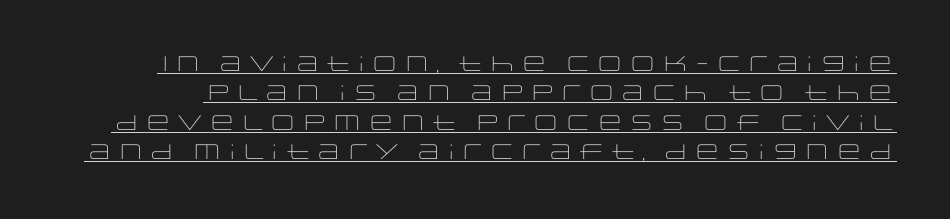
Q: Is the text bold? A: No.
Q: Is the text italic (slanted)? A: No, it is upright.
Q: Is the text underlined? A: Yes.
Q: Is the spacing between letters normal or unusually wide? A: Normal.
Q: Is the spacing between lines tight, normal or loose? A: Normal.
